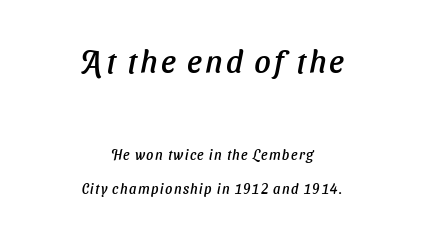
Visually, the top section dominates because its glyphs are scaled up. Compared with typical paragraphs, the rows here are farther apart. The lines are quadded center.
